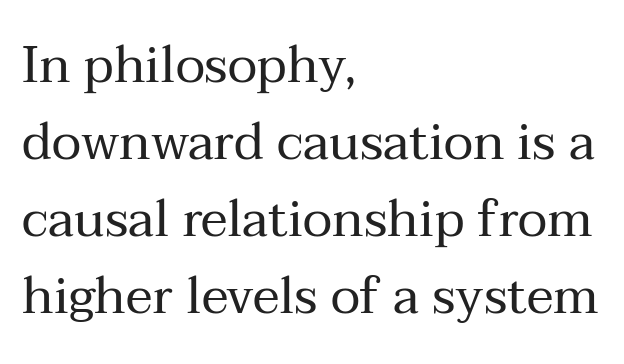
The image shows 51 px regular-weight serif type, upright; set left-aligned, normal line spacing (1.51x), normal letter spacing, not underlined; medium stroke contrast and a medium x-height.
